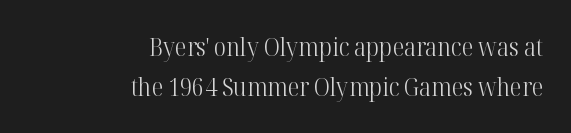
{"italic": "no", "bold": "no", "underline": "no", "align": "right", "line_spacing": "normal", "line_spacing_ratio": 1.55, "letter_spacing": "normal", "letter_spacing_em": 0.0, "glyph_px": 26}
